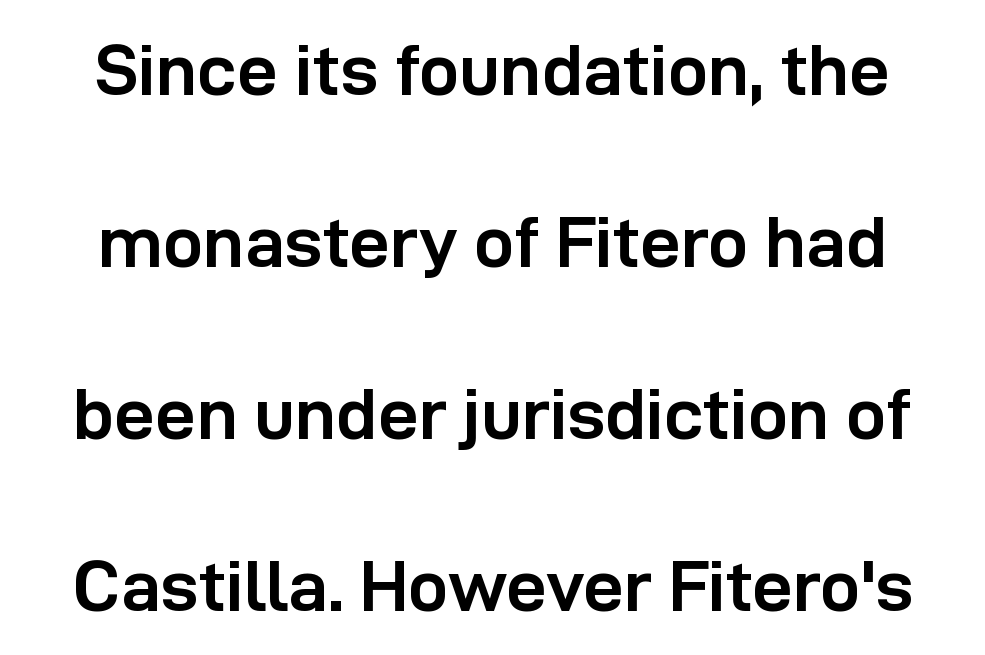
Q: Is the text bold? A: Yes.
Q: Is the text italic (slanted)? A: No, it is upright.
Q: Is the typeface a serif or a sans-serif typeface? A: Sans-serif.
Q: Is the text underlined? A: No.
Q: Is the spacing between letters normal or unusually wide? A: Normal.
Q: Is the spacing between lines tight, normal or loose? A: Loose.
Q: Width (condensed, normal, or wide)? A: Normal.
Q: Stroke contrast? A: Low.
Q: x-height? A: Medium.
Q: Monospaced? A: No.
